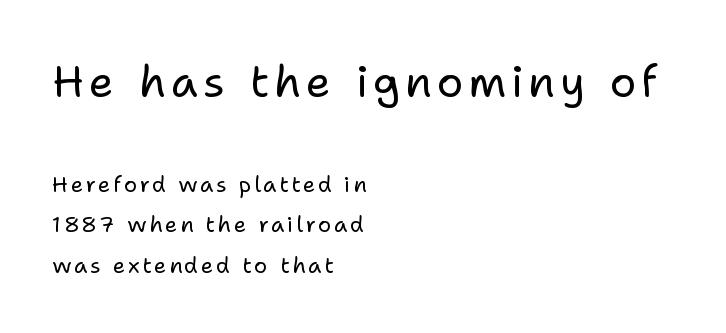
The image shows 44 px regular-weight sans-serif type, upright; set left-aligned, line spacing 1.85x, not underlined; the first (top) block is 2.0x larger; low stroke contrast and a medium x-height.
